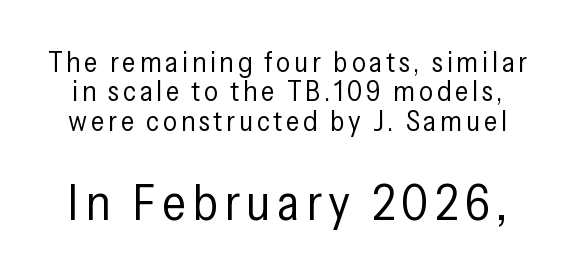
Underline: absent. Nope, not italic — everything's standing straight. Check where the strokes stop: nothing finishes them off — pure sans. Look at the glyph heights: the lower group is clearly the bigger setting.
